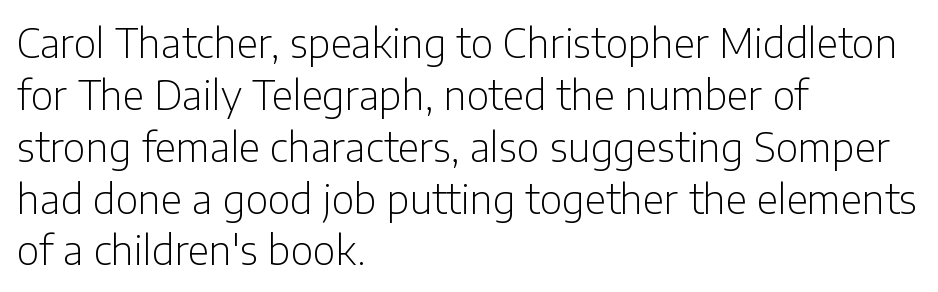
The image shows 39 px light sans-serif type, upright; set left-aligned, normal line spacing (1.33x), normal letter spacing, not underlined; low stroke contrast and a medium x-height.
